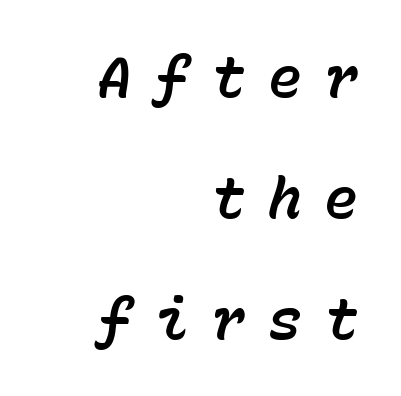
Leading: increased. A bare baseline throughout the passage. A student would call this right alignment; a typographer would say flush right, rag left. The text carries the slant typical of an italic or oblique font. The rendering uses typewriter-style spacing with identical character cells. How are the letters spaced? Widely, with obvious added tracking.
